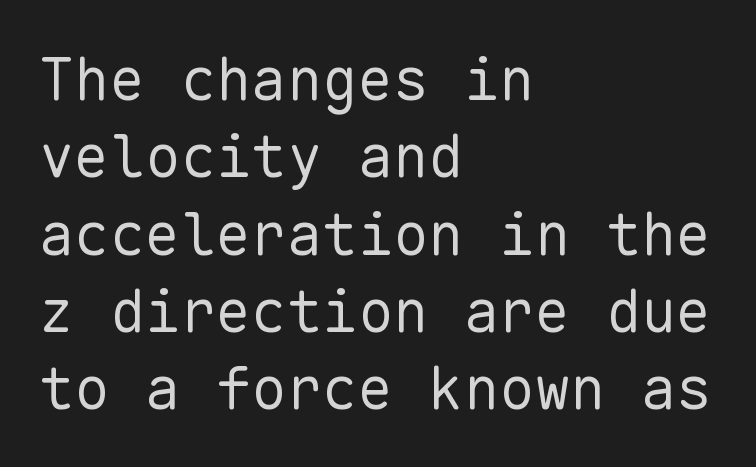
The image shows 59 px regular-weight sans-serif type, upright, monospaced; set left-aligned, normal line spacing (1.31x), normal letter spacing, not underlined; low stroke contrast and a medium x-height.
